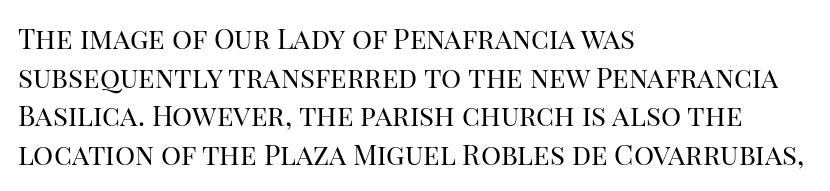
{"serif": "yes", "italic": "no", "bold": "no", "weight": "regular", "width": "normal", "stroke_contrast": "high", "x_height": "large", "monospaced": "no", "underline": "no", "align": "left", "line_spacing": "normal", "line_spacing_ratio": 1.38, "letter_spacing": "normal", "letter_spacing_em": 0.0, "glyph_px": 28}
